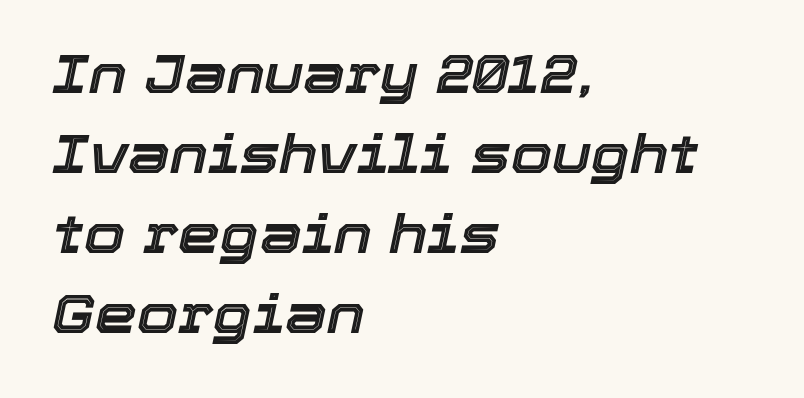
Each word holds together tightly as a unit, with standard inter-letter gaps. The rendering applies a slant to the glyphs. Spacing verdict: proportional, widths tailored to each character. How would I describe the line gaps? Plain and ordinary.
